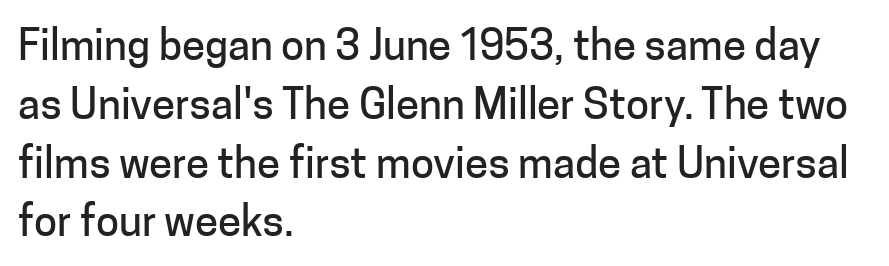
Q: Is the text italic (slanted)? A: No, it is upright.
Q: Is the typeface a serif or a sans-serif typeface? A: Sans-serif.
Q: Is the text underlined? A: No.
Q: How is the paragraph aligned? A: Left-aligned.
Q: Is the spacing between letters normal or unusually wide? A: Normal.
Q: Is the spacing between lines tight, normal or loose? A: Normal.
Q: Width (condensed, normal, or wide)? A: Normal.
Q: Stroke contrast? A: Low.
Q: x-height? A: Medium.
Q: Monospaced? A: No.
